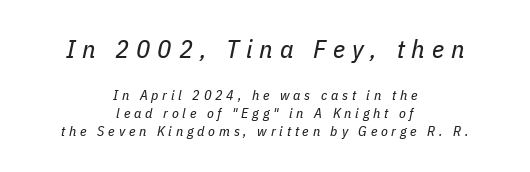
If you folded the block vertically in half, each line would mirror itself in length. There is plenty of visible air inserted between adjacent glyphs. Does the leading feel generous? No, just average. The typeface has the unassuming heft of standard copy or less.
